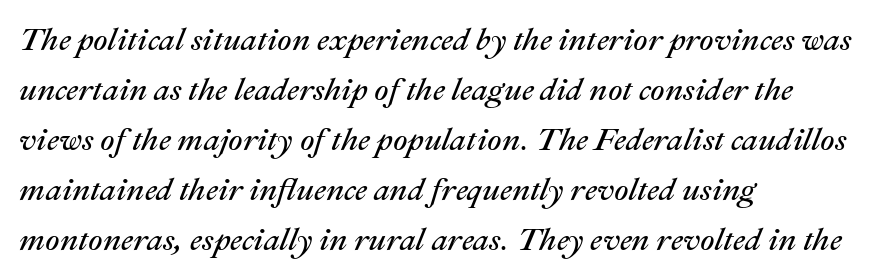
The rendering uses natural spacing where letterforms have individual widths. The space between consecutive lines is moderate. The passage is arranged the way most books set body copy — flush left. The letterforms sit at book weight or below.
